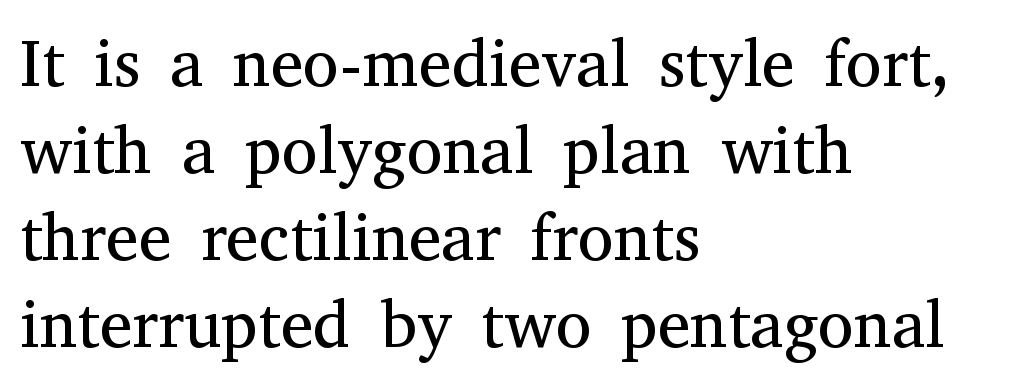
The string is rendered with underlining switched off. Stems here are at most as thick as an everyday book face. The tracking reads as untouched default to a designer's eye. Regarding leading, the lines here are spaced in the standard way. All the whitespace from short lines collects on the right. Every stem runs plumb, perpendicular to the baseline.
